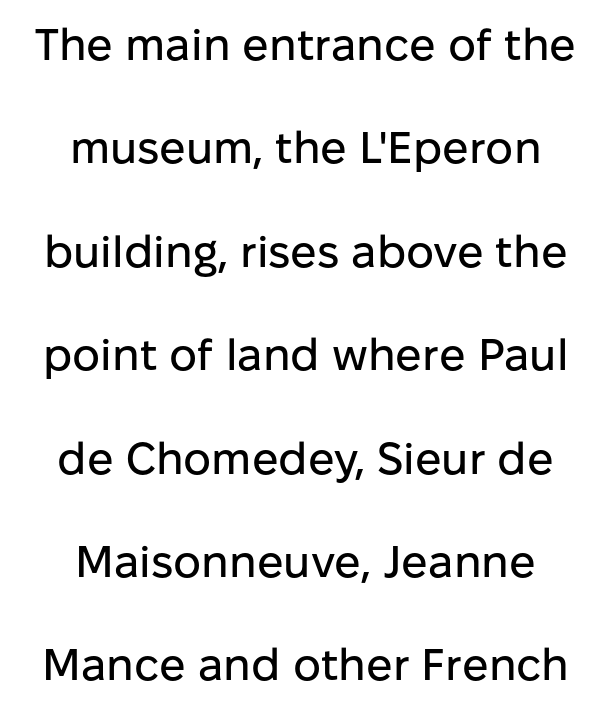
Q: Is the text italic (slanted)? A: No, it is upright.
Q: Is the typeface a serif or a sans-serif typeface? A: Sans-serif.
Q: Is the text underlined? A: No.
Q: How is the paragraph aligned? A: Centered.
Q: Is the spacing between letters normal or unusually wide? A: Normal.
Q: Is the spacing between lines tight, normal or loose? A: Loose.
Q: Width (condensed, normal, or wide)? A: Normal.
Q: Stroke contrast? A: Low.
Q: x-height? A: Medium.
Q: Monospaced? A: No.
